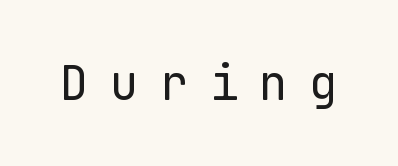
Beneath every word, the page is bare. Heaviness? Minimal to ordinary, like unemphasized prose. The horizontal fit of the characters is loose and conspicuously gappy. The rendering uses typewriter-style spacing with identical character cells. The face used here is a sans, in the tradition of grotesques and geometrics. The type sits square on the baseline with zero lean.
